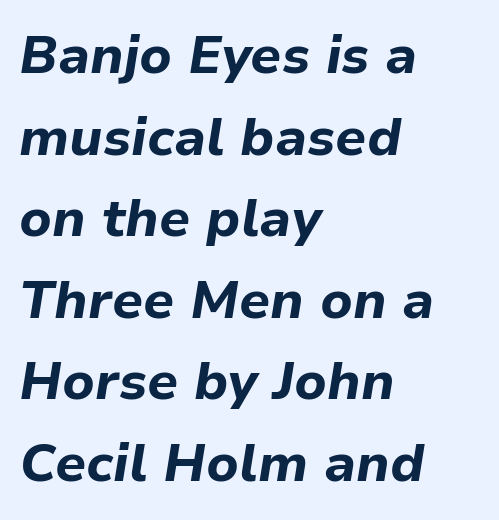
{"italic": "yes", "lean": "right", "slant_degrees": 9, "bold": "yes", "weight": "bold", "width": "normal", "stroke_contrast": "low", "x_height": "medium", "monospaced": "no", "underline": "no", "align": "left", "line_spacing": "normal", "line_spacing_ratio": 1.54, "letter_spacing": "normal", "letter_spacing_em": 0.0, "glyph_px": 53}
